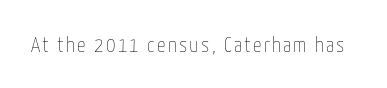
The image shows 21 px text type, upright; set not underlined.
